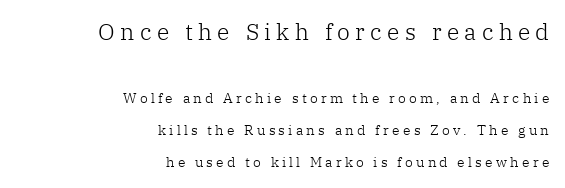
{"italic": "no", "bold": "no", "underline": "no", "align": "right", "line_spacing": "loose", "line_spacing_ratio": 2.31, "letter_spacing": "wide", "letter_spacing_em": 0.23, "larger_block": "first", "size_ratio": 1.64, "glyph_px": 23}
